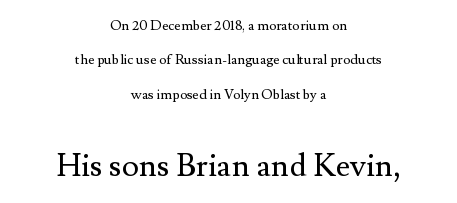
{"serif": "yes", "italic": "no", "bold": "no", "weight": "regular", "width": "normal", "stroke_contrast": "medium", "x_height": "small", "monospaced": "no", "underline": "no", "align": "center", "line_spacing": "loose", "line_spacing_ratio": 2.46, "letter_spacing": "normal", "letter_spacing_em": 0.0, "larger_block": "second", "size_ratio": 2.29, "glyph_px": 32}
